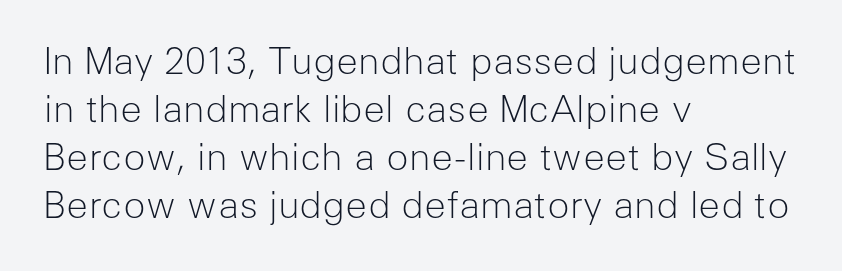
Heaviness? Minimal to ordinary, like unemphasized prose. The type sits square on the baseline with zero lean. The text was rendered using a sans face with plain stroke endings. Line spacing here is normal. Do the characters align in a grid? No, the font is proportional. These lines are set flush left with a ragged right edge.
